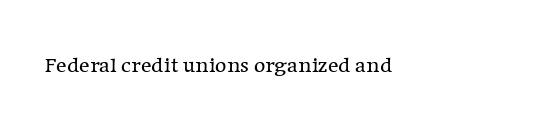
The image shows 22 px text type, upright; set normal letter spacing, not underlined.
